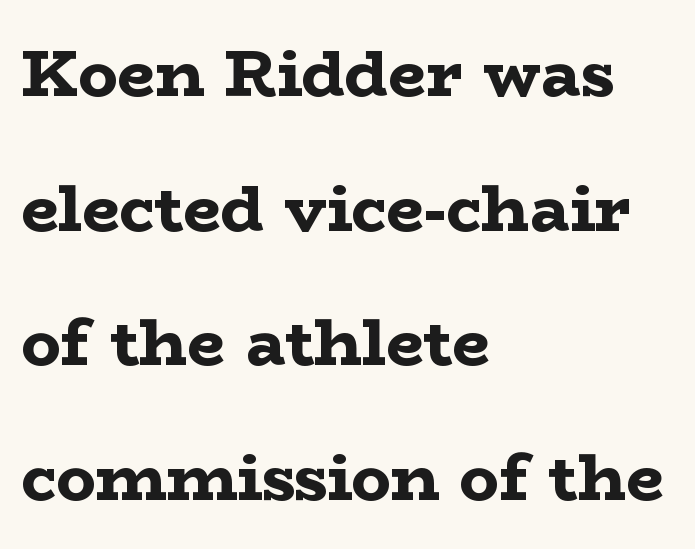
The strip under each line holds only bare page. Is there much room between lines? Yes — plenty of vertical air separates them. Little horizontal feet cap the strokes, marking this as serif type. Unlike italic type, these characters show no tilt at all.
